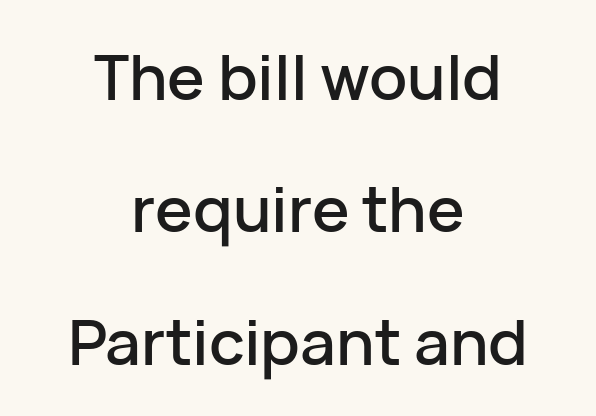
{"serif": "no", "italic": "no", "width": "normal", "stroke_contrast": "low", "x_height": "medium", "monospaced": "no", "underline": "no", "align": "center", "line_spacing": "loose", "line_spacing_ratio": 2.1, "letter_spacing": "normal", "letter_spacing_em": 0.0, "glyph_px": 63}
